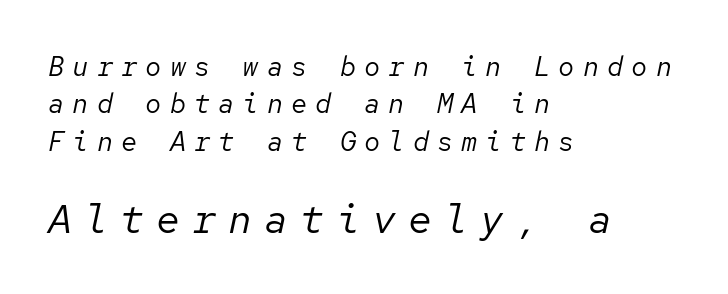
The image shows 40 px regular-weight type, italic (leaning right), monospaced; set left-aligned, normal line spacing (1.38x), unusually wide letter spacing (+0.3 em), not underlined; the second (bottom) block is 1.48x larger; low stroke contrast and a medium x-height.
